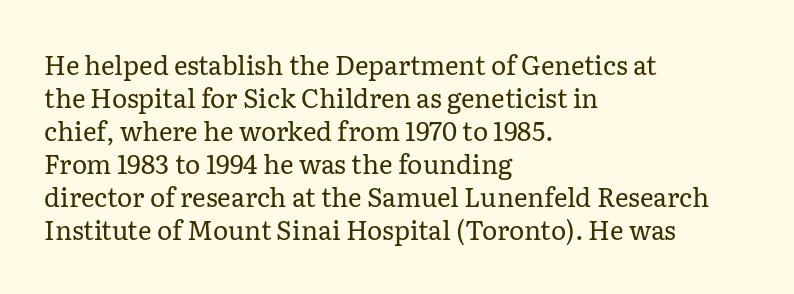
The image shows 26 px text type, upright; set left-aligned, normal line spacing (1.27x), normal letter spacing, not underlined.
